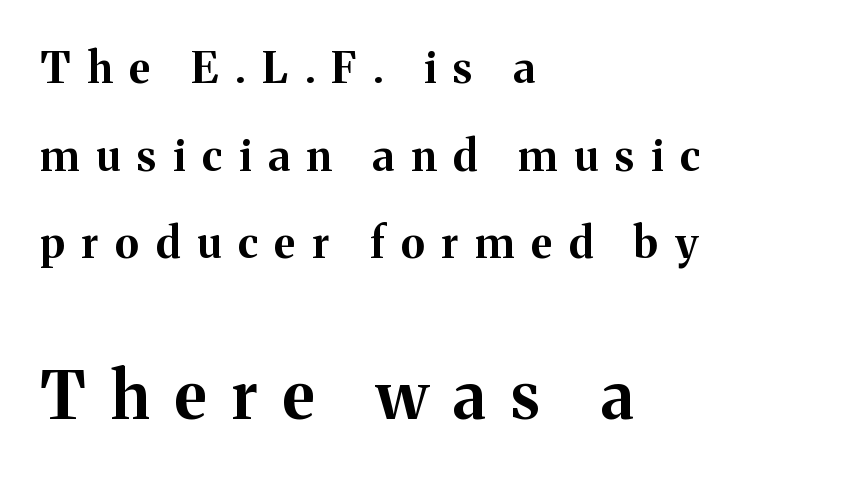
{"serif": "yes", "italic": "no", "bold": "yes", "weight": "bold", "width": "normal", "stroke_contrast": "medium", "x_height": "medium", "monospaced": "no", "underline": "no", "align": "left", "line_spacing": "loose", "line_spacing_ratio": 2.04, "letter_spacing": "wide", "letter_spacing_em": 0.39, "larger_block": "second", "size_ratio": 1.51, "glyph_px": 65}
